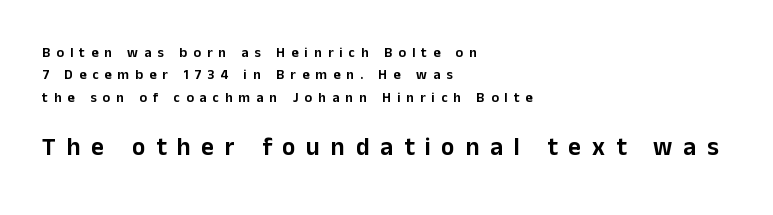
The vertical gap from one line to the next is medium. The lettering holds an erect, upright posture throughout. The ragged edge is on the right, which tells us the setting is flush left. The strip under each line holds only bare page. The following chunk of copy outweighs the initial chunk in type size. The face used here is rendered with a markedly widened letterfit.
